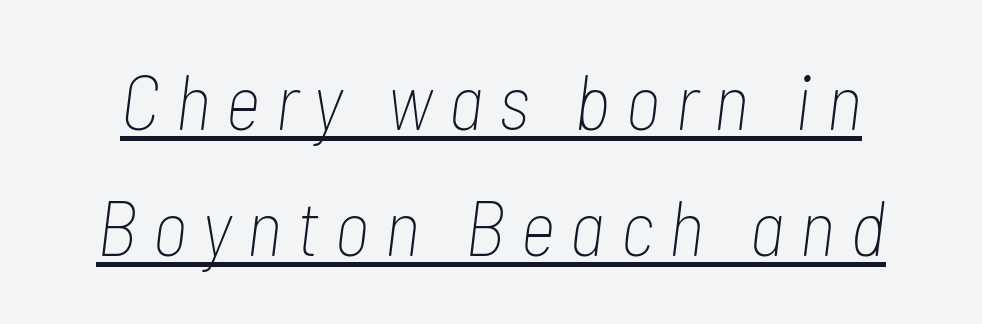
Looks like someone drew a line under every word here. Designer's note — italics engaged. Each letter keeps its own natural width here, so spacing adapts to shape. A light-to-regular cut is what we see here.
